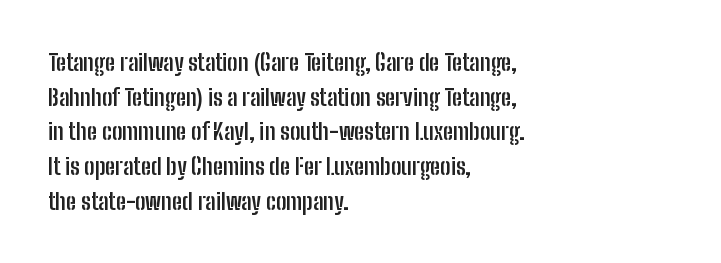
Every stem runs plumb, perpendicular to the baseline. The typesetting leans heavy: a genuine bold. Anything drawn beneath the words? Only blank space. The paragraph shown leans on its left margin. In terms of letterspacing, this is plain default setting. The space between consecutive lines is moderate.
